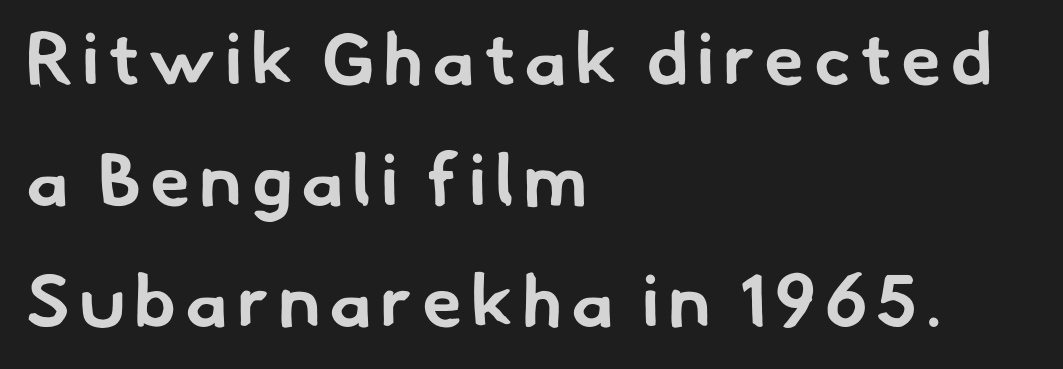
The image shows 73 px bold sans-serif type; set left-aligned, normal line spacing (1.66x), not underlined; low stroke contrast and a small x-height.
